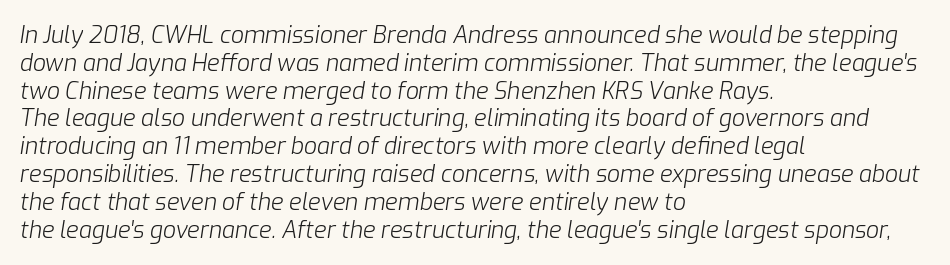
Only glyphs here, with clear space below each row. Line beginnings align vertically; line endings do not. Stroke mass is kept to a normal reading level or below. Characters follow at the spacing the type designer built in. The letters are slanted; this is an italic face.
